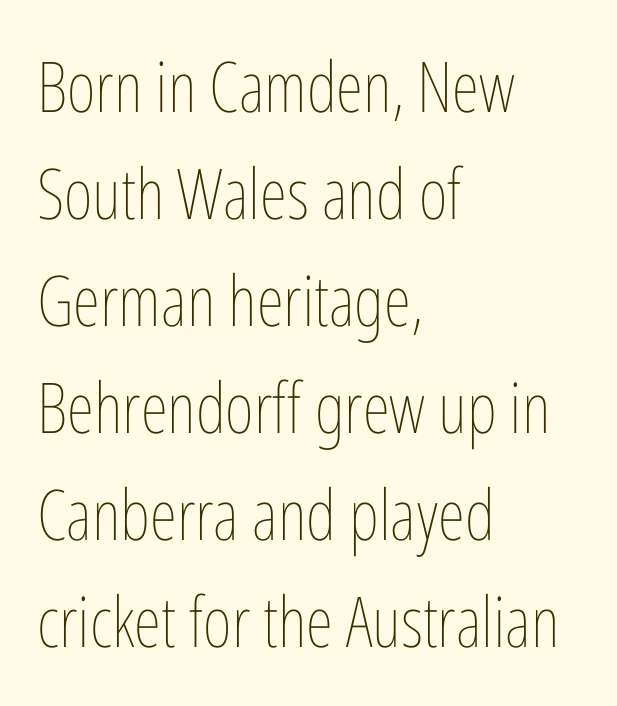
The image shows 70 px thin, condensed type, upright; set left-aligned, normal line spacing (1.53x), normal letter spacing, not underlined; low stroke contrast and a medium x-height.
